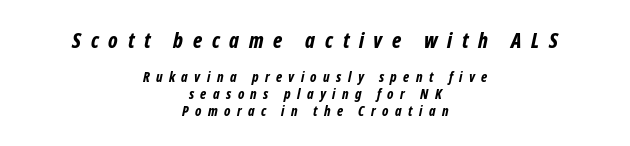
{"italic": "yes", "lean": "right", "slant_degrees": 12, "bold": "yes", "underline": "no", "align": "center", "line_spacing_ratio": 1.2, "letter_spacing": "wide", "letter_spacing_em": 0.46, "larger_block": "first", "size_ratio": 1.5, "glyph_px": 21}
